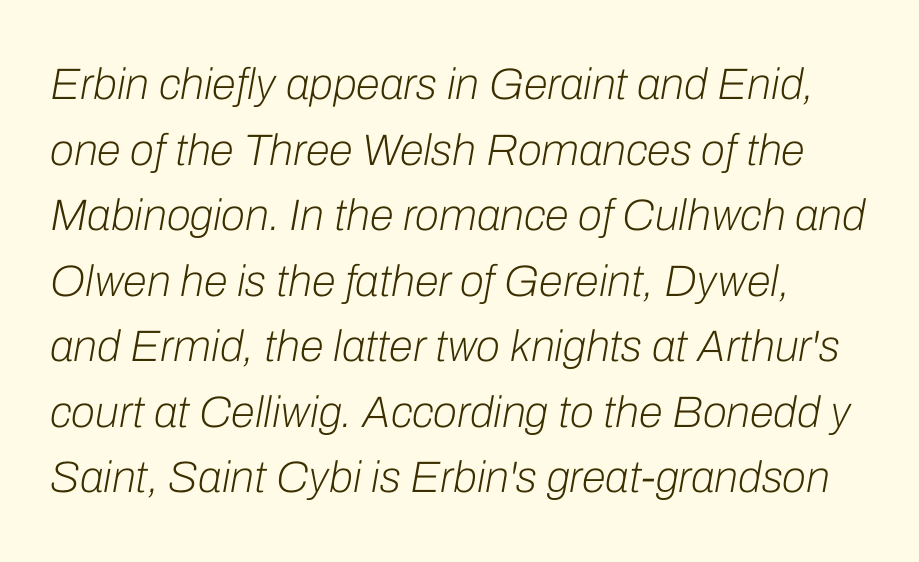
{"italic": "yes", "lean": "right", "slant_degrees": 10, "bold": "no", "weight": "light", "width": "normal", "stroke_contrast": "low", "x_height": "medium", "monospaced": "no", "underline": "no", "line_spacing": "normal", "line_spacing_ratio": 1.49, "letter_spacing": "normal", "letter_spacing_em": 0.0, "glyph_px": 44}
